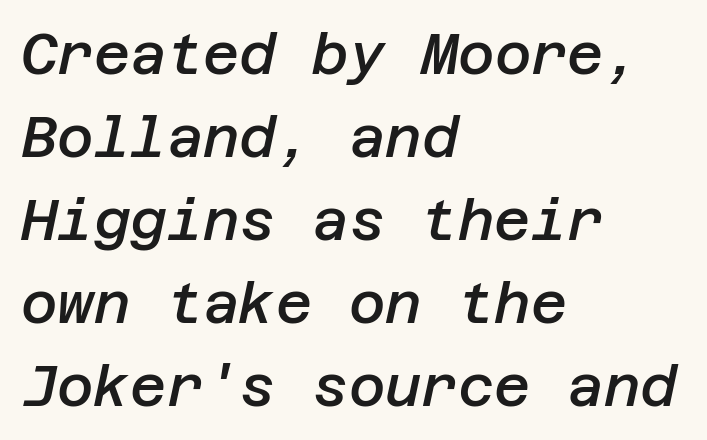
Q: Is the text bold? A: Semi-bold.
Q: Is the text italic (slanted)? A: Yes, it leans right by about 12 degrees.
Q: Is the text underlined? A: No.
Q: How is the paragraph aligned? A: Left-aligned.
Q: Is the spacing between letters normal or unusually wide? A: Normal.
Q: Is the spacing between lines tight, normal or loose? A: Normal.
Q: Width (condensed, normal, or wide)? A: Normal.
Q: Stroke contrast? A: Low.
Q: x-height? A: Large.
